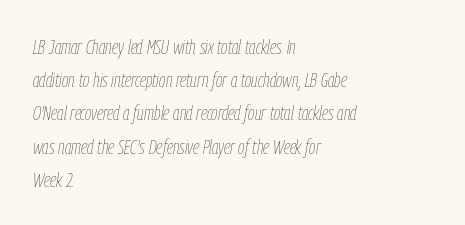
Q: Is the text bold? A: No.
Q: Is the text italic (slanted)? A: Yes, it leans right by about 9 degrees.
Q: Is the text underlined? A: No.
Q: How is the paragraph aligned? A: Left-aligned.
Q: Is the spacing between letters normal or unusually wide? A: Normal.
Q: Is the spacing between lines tight, normal or loose? A: Normal.
